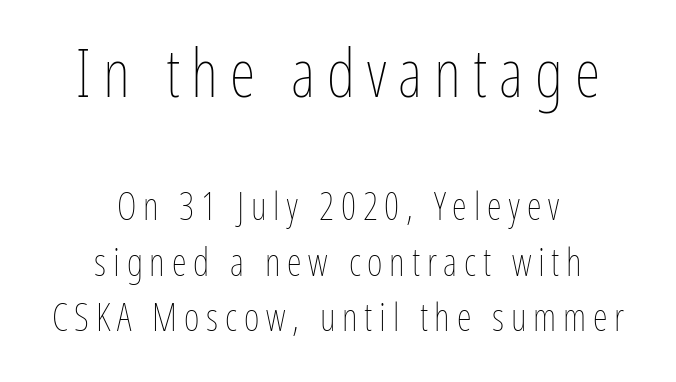
Is the lower block the larger one? No — the upper block carries the bigger type. These lines are rendered in a variable-pitch font. This sample keeps an unexceptional amount of space between lines. The space directly below the letters is spotless. The letters stand straight up with perfectly vertical stems.
